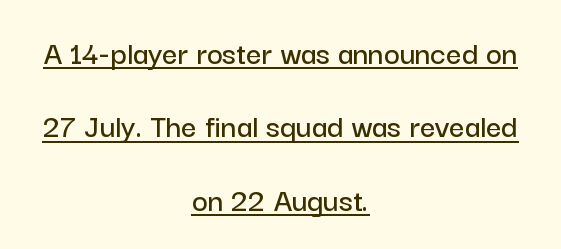
The image shows 34 px sans-serif type, upright; set centered, loose line spacing (2.16x), normal letter spacing, underlined; low stroke contrast and a medium x-height.
